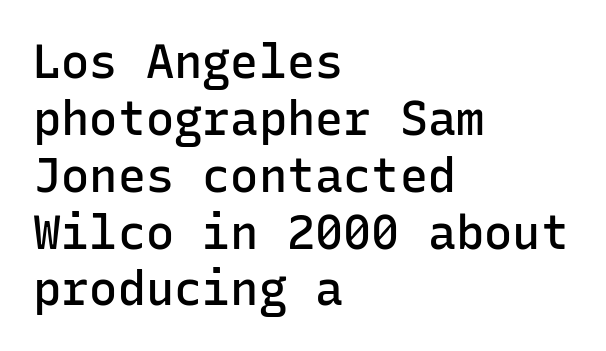
{"serif": "no", "italic": "no", "bold": "semi", "weight": "semibold", "width": "normal", "stroke_contrast": "low", "x_height": "medium", "monospaced": "yes", "underline": "no", "align": "left", "line_spacing_ratio": 1.21, "letter_spacing": "normal", "letter_spacing_em": 0.0, "glyph_px": 47}
